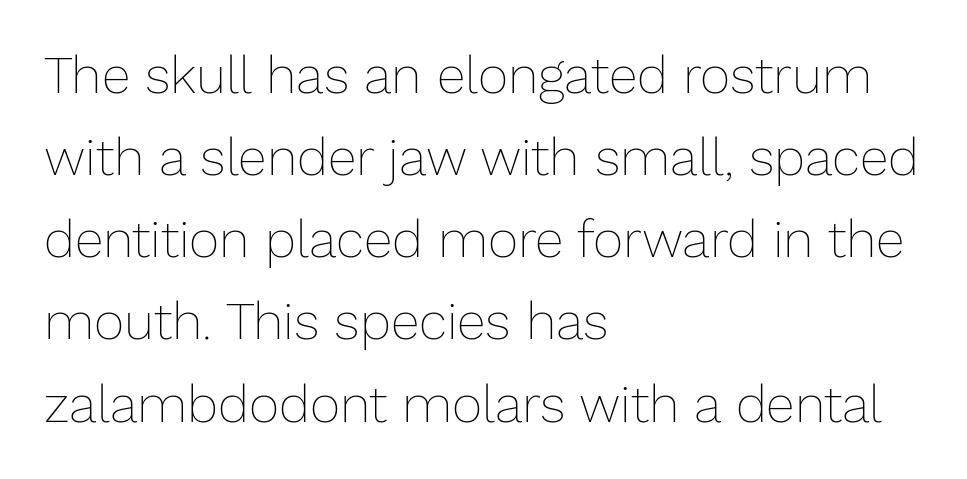
Notice how descenders clear the ascenders below comfortably — that's standard leading. Every row of glyphs begins at an identical x-position on the left. Vertical strokes here are truly vertical. Nothing unusual about the tracking: characters are spaced as the font intends. This sample has the flowing, uneven cadence of proportional lettering. Check the space under the baseline: it is left empty.
